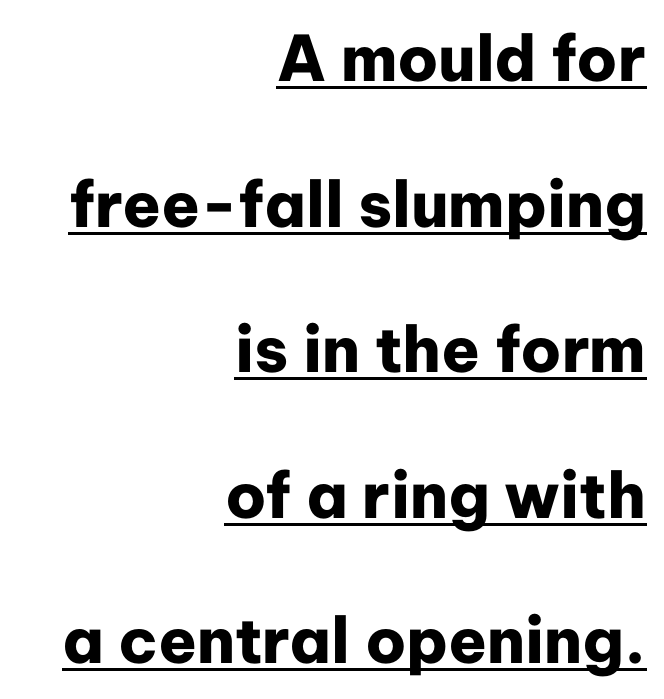
The image shows 63 px heavy sans-serif type, upright; set right-aligned, loose line spacing (2.31x), normal letter spacing, underlined; low stroke contrast and a medium x-height.
